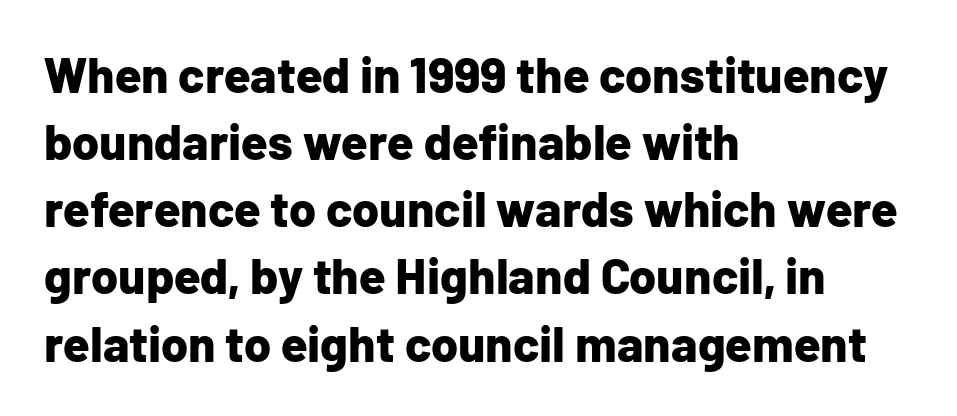
Q: Is the text bold? A: Yes.
Q: Is the text italic (slanted)? A: No, it is upright.
Q: Is the typeface a serif or a sans-serif typeface? A: Sans-serif.
Q: Is the text underlined? A: No.
Q: How is the paragraph aligned? A: Left-aligned.
Q: Is the spacing between letters normal or unusually wide? A: Normal.
Q: Is the spacing between lines tight, normal or loose? A: Normal.
Q: Width (condensed, normal, or wide)? A: Normal.
Q: Stroke contrast? A: Low.
Q: x-height? A: Medium.
Q: Monospaced? A: No.
